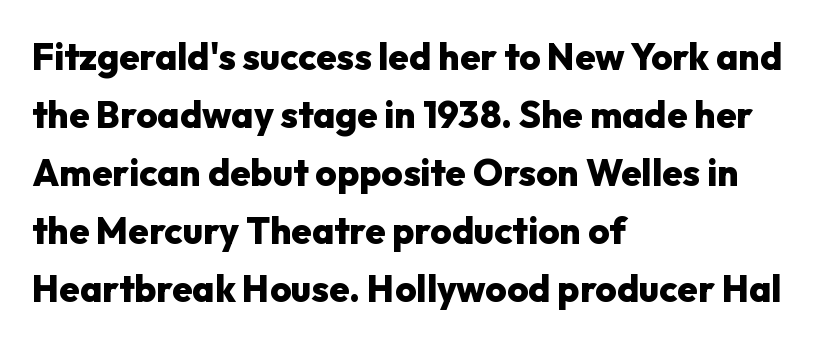
{"serif": "no", "italic": "no", "bold": "yes", "weight": "heavy", "width": "normal", "stroke_contrast": "low", "x_height": "medium", "monospaced": "no", "underline": "no", "align": "left", "line_spacing": "normal", "line_spacing_ratio": 1.57, "letter_spacing": "normal", "letter_spacing_em": 0.0, "glyph_px": 37}
